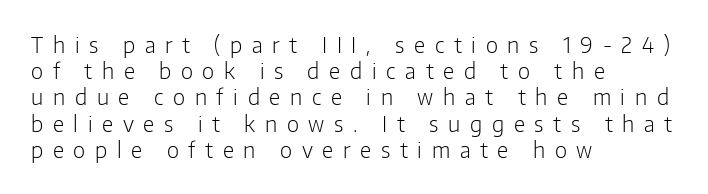
The image shows 21 px text type, upright; set left-aligned, normal line spacing (1.25x), unusually wide letter spacing (+0.46 em), not underlined.
